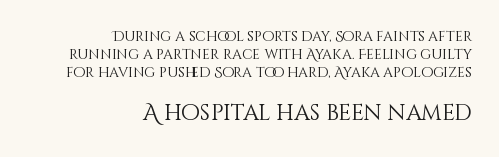
Notice how descenders clear the ascenders below comfortably — that's standard leading. Letter spacing: default. This is not heavy type; no bold has been used. Check the space under the baseline: it is left empty.
